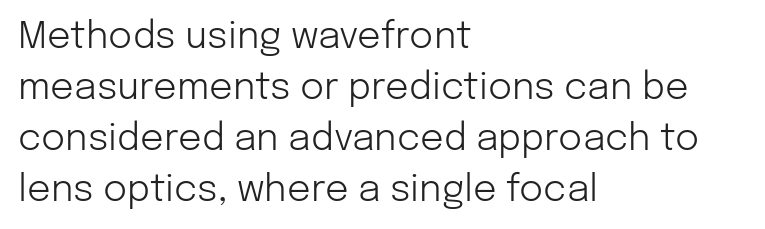
Q: Is the text bold? A: No.
Q: Is the text italic (slanted)? A: No, it is upright.
Q: Is the typeface a serif or a sans-serif typeface? A: Sans-serif.
Q: Is the text underlined? A: No.
Q: How is the paragraph aligned? A: Left-aligned.
Q: Is the spacing between letters normal or unusually wide? A: Normal.
Q: Is the spacing between lines tight, normal or loose? A: Normal.
Q: Width (condensed, normal, or wide)? A: Normal.
Q: Stroke contrast? A: Low.
Q: x-height? A: Medium.
Q: Monospaced? A: No.
